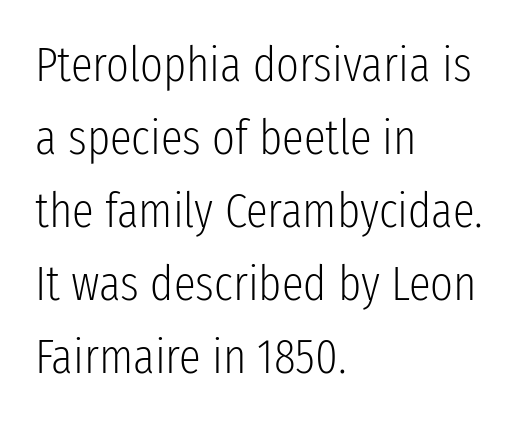
{"serif": "no", "italic": "no", "bold": "no", "weight": "light", "width": "condensed", "stroke_contrast": "low", "x_height": "medium", "monospaced": "no", "underline": "no", "align": "left", "line_spacing": "normal", "line_spacing_ratio": 1.49, "letter_spacing": "normal", "letter_spacing_em": 0.0, "glyph_px": 49}
